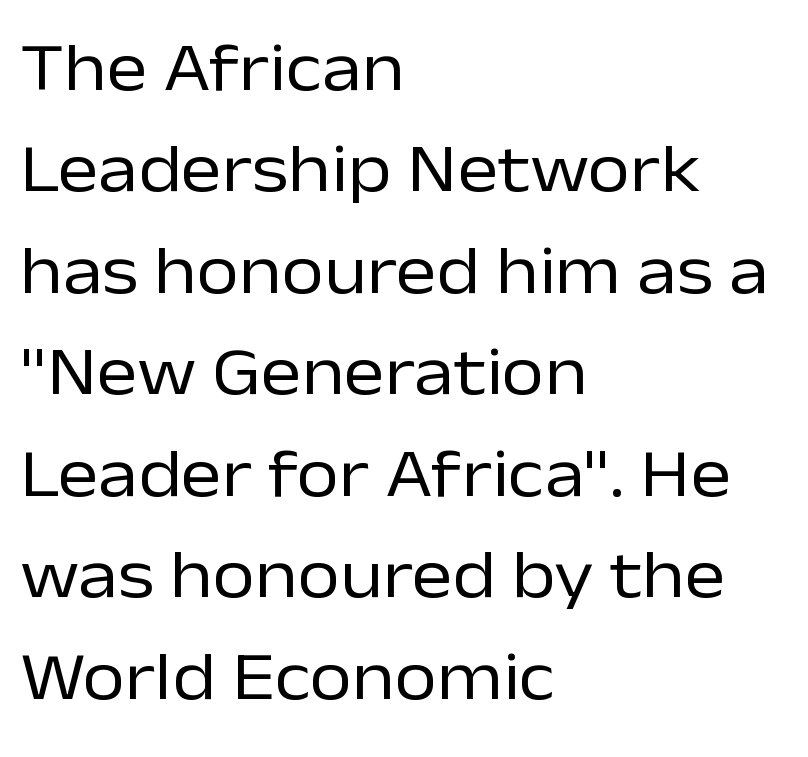
Q: Is the text bold? A: No.
Q: Is the text italic (slanted)? A: No, it is upright.
Q: Is the typeface a serif or a sans-serif typeface? A: Sans-serif.
Q: Is the text underlined? A: No.
Q: How is the paragraph aligned? A: Left-aligned.
Q: Is the spacing between letters normal or unusually wide? A: Normal.
Q: Is the spacing between lines tight, normal or loose? A: Normal.
Q: Width (condensed, normal, or wide)? A: Normal.
Q: Stroke contrast? A: Low.
Q: x-height? A: Medium.
Q: Monospaced? A: No.
